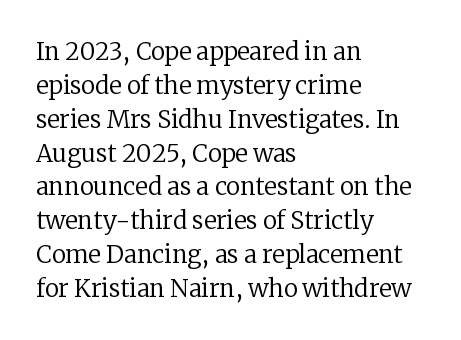
Q: Is the text bold? A: No.
Q: Is the text italic (slanted)? A: No, it is upright.
Q: Is the text underlined? A: No.
Q: How is the paragraph aligned? A: Left-aligned.
Q: Is the spacing between letters normal or unusually wide? A: Normal.
Q: Is the spacing between lines tight, normal or loose? A: Normal.
